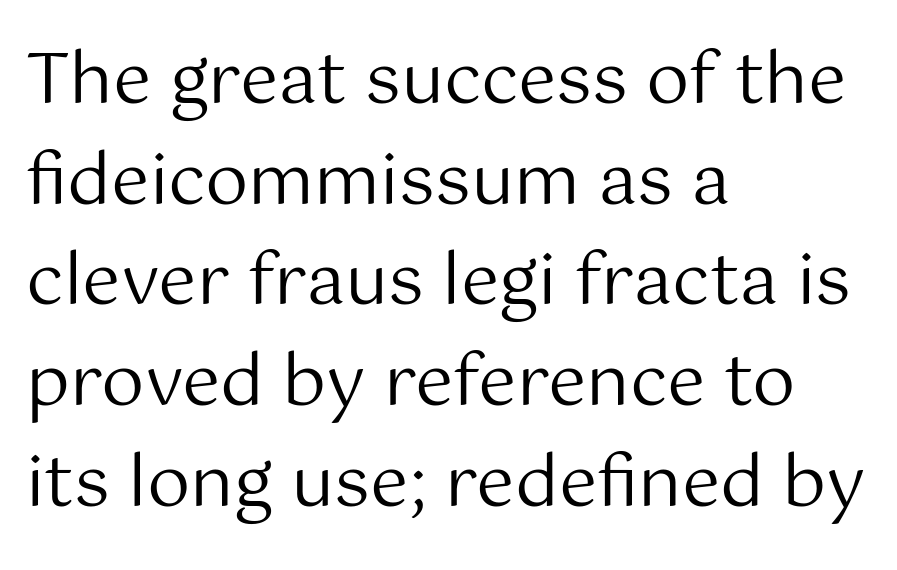
{"serif": "no", "italic": "no", "bold": "no", "weight": "regular", "width": "normal", "stroke_contrast": "medium", "x_height": "medium", "monospaced": "no", "underline": "no", "align": "left", "line_spacing": "normal", "line_spacing_ratio": 1.46, "letter_spacing": "normal", "letter_spacing_em": 0.0, "glyph_px": 69}
